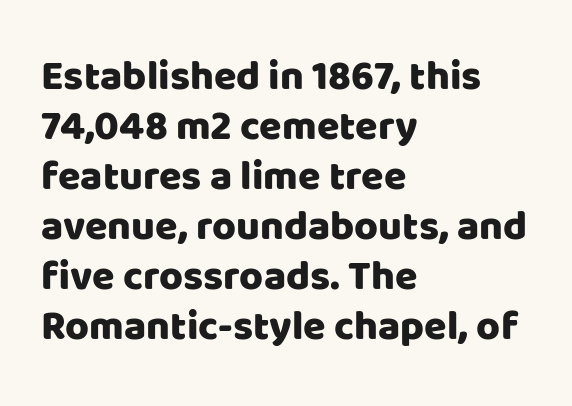
The image shows 41 px sans-serif type, upright; set left-aligned, line spacing 1.22x, normal letter spacing, not underlined; low stroke contrast and a large x-height.
